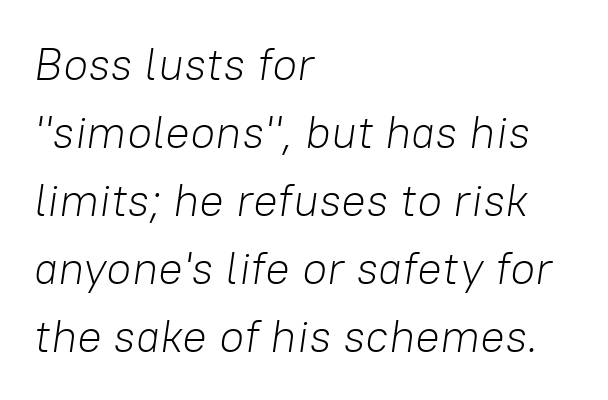
{"italic": "yes", "lean": "right", "slant_degrees": 8, "bold": "no", "weight": "light", "width": "normal", "stroke_contrast": "low", "x_height": "medium", "monospaced": "no", "underline": "no", "align": "left", "line_spacing": "normal", "line_spacing_ratio": 1.48, "letter_spacing": "normal", "letter_spacing_em": 0.0, "glyph_px": 46}
